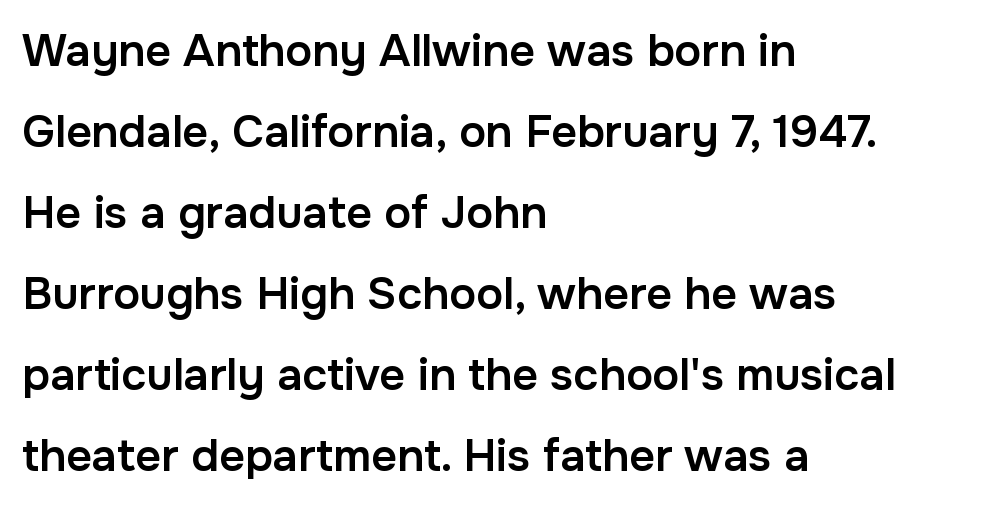
Q: Is the text bold? A: Semi-bold.
Q: Is the text italic (slanted)? A: No, it is upright.
Q: Is the typeface a serif or a sans-serif typeface? A: Sans-serif.
Q: Is the text underlined? A: No.
Q: How is the paragraph aligned? A: Left-aligned.
Q: Is the spacing between letters normal or unusually wide? A: Normal.
Q: Width (condensed, normal, or wide)? A: Normal.
Q: Stroke contrast? A: Low.
Q: x-height? A: Medium.
Q: Monospaced? A: No.
